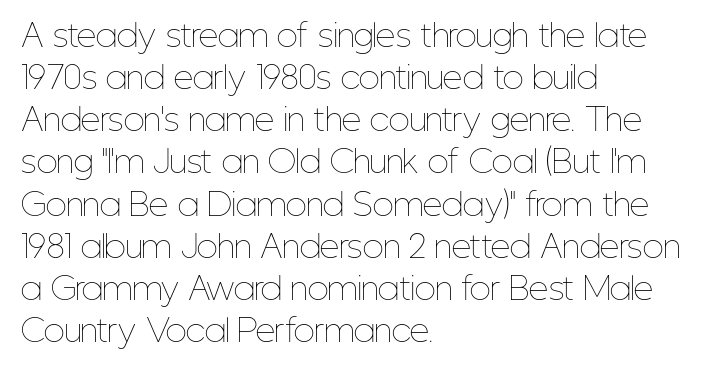
The image shows 31 px thin, condensed type, upright; set left-aligned, normal line spacing (1.36x), normal letter spacing, not underlined; low stroke contrast and a medium x-height.
